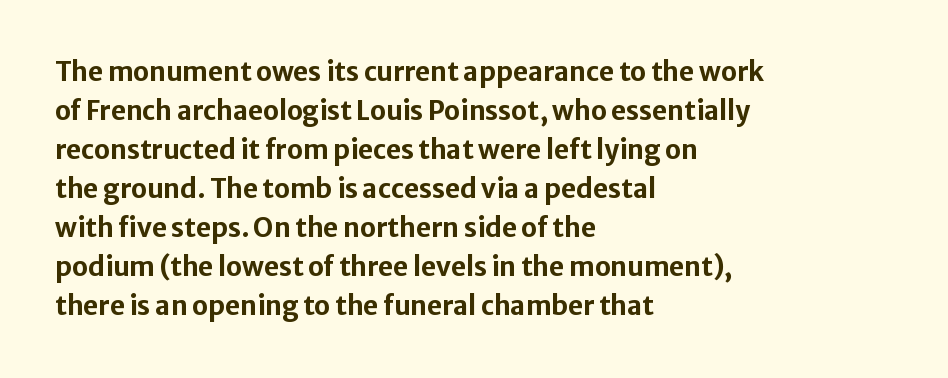
Successive baselines arrive at the customary interval. Nope, not italic — everything's standing straight. Stroke thickness is high; the sample reads as a true bold. Line starts are locked; line ends wander. Clear beneath every line of the passage. The line texture is even and compact thanks to regular tracking.
